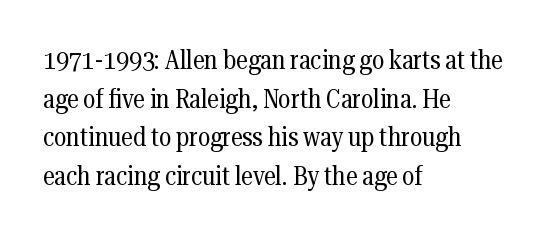
{"italic": "no", "bold": "no", "underline": "no", "align": "left", "line_spacing": "normal", "line_spacing_ratio": 1.43, "letter_spacing": "normal", "letter_spacing_em": 0.0, "glyph_px": 27}
